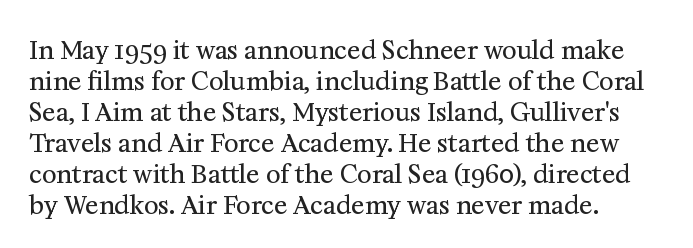
A light-to-regular cut is what we see here. Clear beneath every line of the passage. Vertical strokes here are truly vertical. The passage shown has conventional tracking throughout. Leftover space on each line is placed entirely after the last word.
